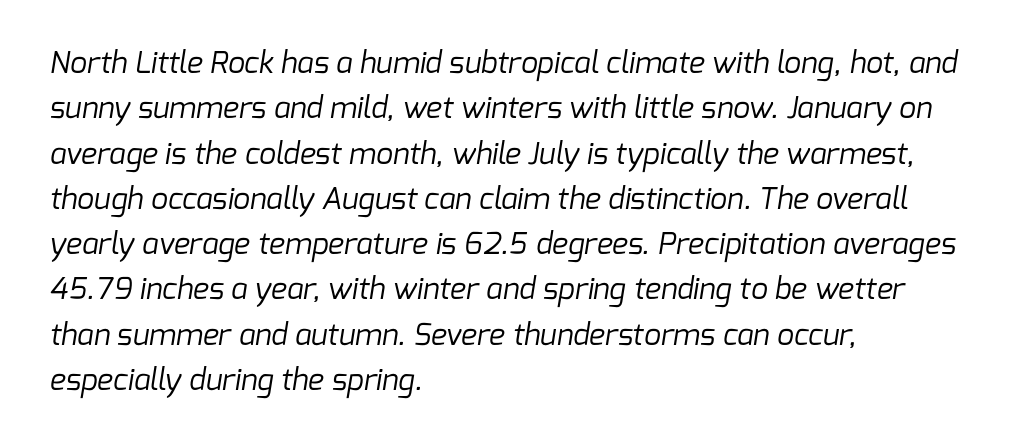
The setting favours the left margin, as ordinary paragraphs usually do. The letterforms sit shoulder to shoulder at normal distance. This sample has the flowing, uneven cadence of proportional lettering. Does the leading feel generous? No, just average. The passage shown is not underscored anywhere. The letters carry no serifs — their stems end cleanly without finishing strokes.
